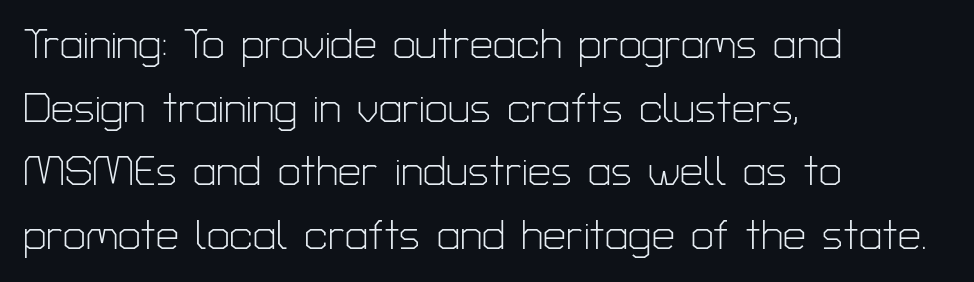
{"serif": "no", "italic": "no", "bold": "no", "weight": "light", "width": "normal", "stroke_contrast": "low", "x_height": "medium", "monospaced": "no", "underline": "no", "align": "left", "line_spacing": "normal", "line_spacing_ratio": 1.55, "letter_spacing": "normal", "letter_spacing_em": 0.0, "glyph_px": 41}
